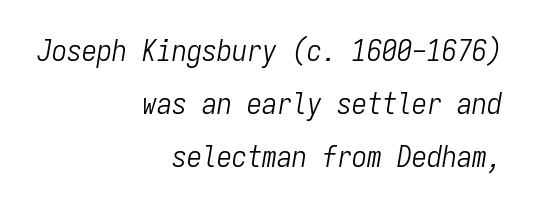
The image shows 30 px light, condensed type, italic (leaning right), monospaced; set right-aligned, line spacing 1.77x, normal letter spacing, not underlined; low stroke contrast and a medium x-height.
